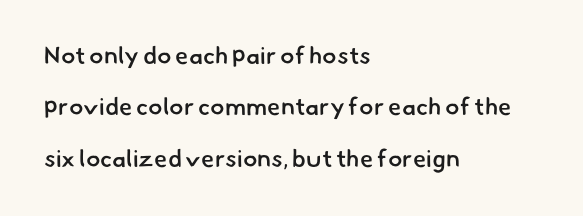
The image shows 24 px text type; set left-aligned, loose line spacing (2.14x), normal letter spacing, not underlined.
